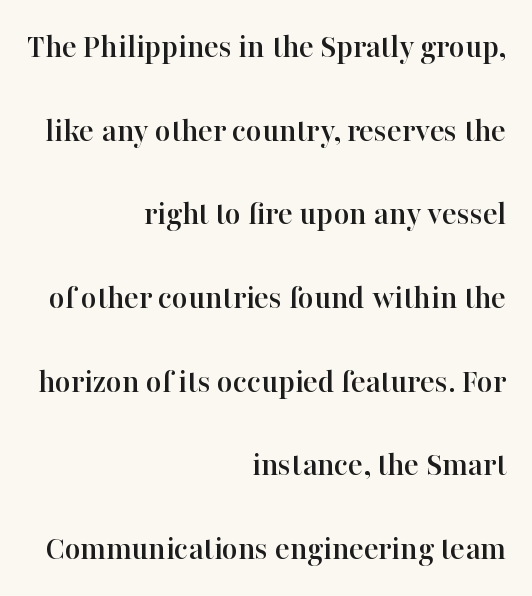
Q: Is the text italic (slanted)? A: No, it is upright.
Q: Is the typeface a serif or a sans-serif typeface? A: Serif.
Q: Is the text underlined? A: No.
Q: How is the paragraph aligned? A: Right-aligned.
Q: Is the spacing between letters normal or unusually wide? A: Normal.
Q: Is the spacing between lines tight, normal or loose? A: Loose.
Q: Width (condensed, normal, or wide)? A: Normal.
Q: Stroke contrast? A: High.
Q: x-height? A: Medium.
Q: Monospaced? A: No.
